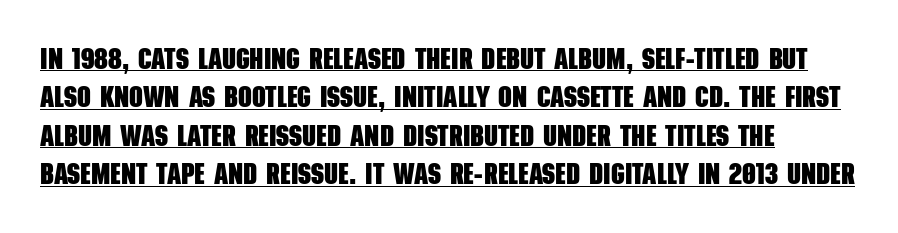
Q: Is the text bold? A: Yes.
Q: Is the typeface a serif or a sans-serif typeface? A: Sans-serif.
Q: Is the text underlined? A: Yes.
Q: How is the paragraph aligned? A: Left-aligned.
Q: Is the spacing between letters normal or unusually wide? A: Normal.
Q: Is the spacing between lines tight, normal or loose? A: Normal.
Q: Width (condensed, normal, or wide)? A: Condensed.
Q: Stroke contrast? A: Low.
Q: x-height? A: Large.
Q: Monospaced? A: No.
